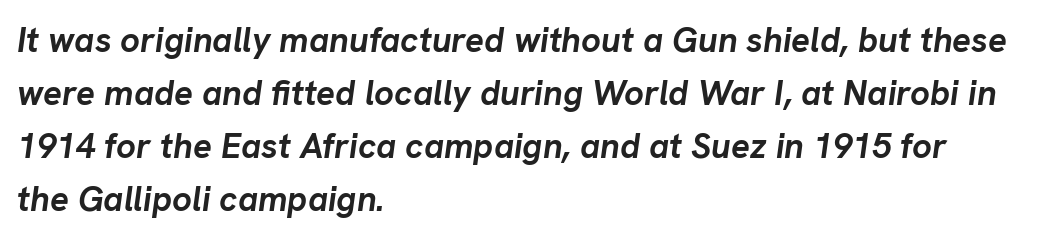
{"italic": "yes", "lean": "right", "slant_degrees": 8, "bold": "yes", "weight": "semibold", "width": "normal", "stroke_contrast": "low", "x_height": "medium", "monospaced": "no", "underline": "no", "align": "left", "line_spacing": "normal", "line_spacing_ratio": 1.51, "letter_spacing": "normal", "letter_spacing_em": 0.0, "glyph_px": 35}
